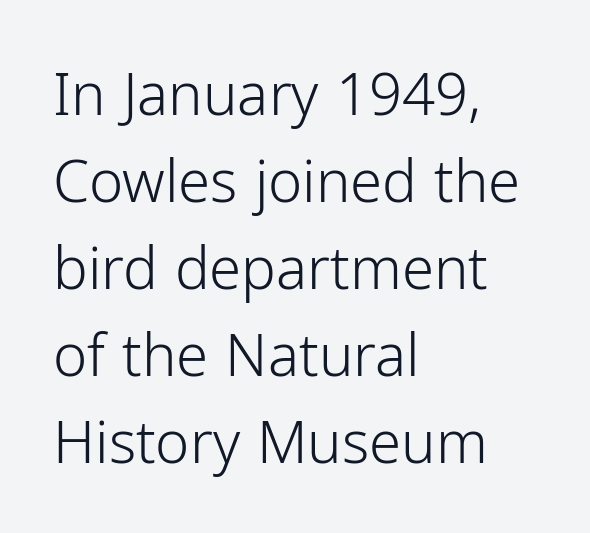
{"serif": "no", "italic": "no", "bold": "no", "weight": "light", "width": "normal", "stroke_contrast": "low", "x_height": "medium", "monospaced": "no", "underline": "no", "align": "left", "line_spacing": "normal", "line_spacing_ratio": 1.5, "letter_spacing": "normal", "letter_spacing_em": 0.0, "glyph_px": 58}
